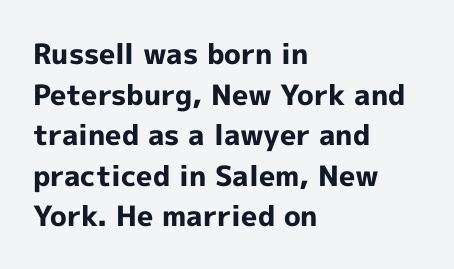
Note the varied advance widths — an 'i' is clearly narrower than an 'm'. A bare baseline throughout the passage. Look at the tracking — it's just the regular setting, nothing added. A normal amount of white space separates one row of letters from the next. The designer went with a sans here, leaving each stem footless. Is the type bold? Yes — the strokes are clearly thick and heavy.
